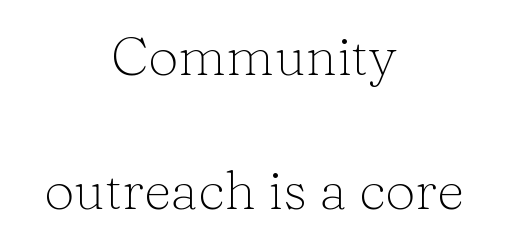
The image shows 54 px light serif type, upright; set centered, loose line spacing (2.49x), normal letter spacing, not underlined; low stroke contrast and a medium x-height.
